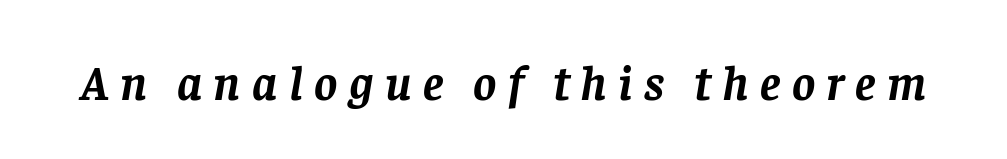
Character widths vary here, with narrow letters taking less room than wide ones. Every character sits at an angle, as italics do. The font family rendered here belongs to the serif group. Clear beneath every line of the passage. Tracking value appears strongly positive — letters spread wide. I'd describe the lettering as bold — thick and assertive.
